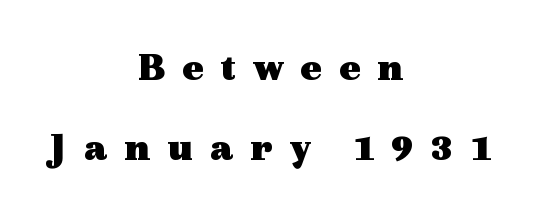
One glance says open: line gaps are wider than usual. Posture: upright roman. This sample uses a serif face. Students, note that the glyphs here are deliberately spaced far apart.
